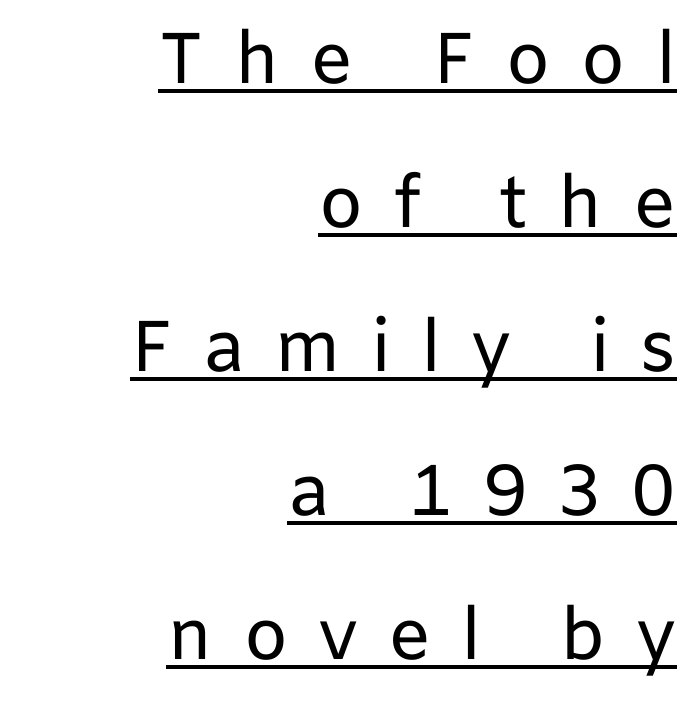
Italic: no, the glyphs are upright roman. Underline: present. The face used here is proportionally spaced, like ordinary book or web type. On a weight scale, this lands at 450 or below.
